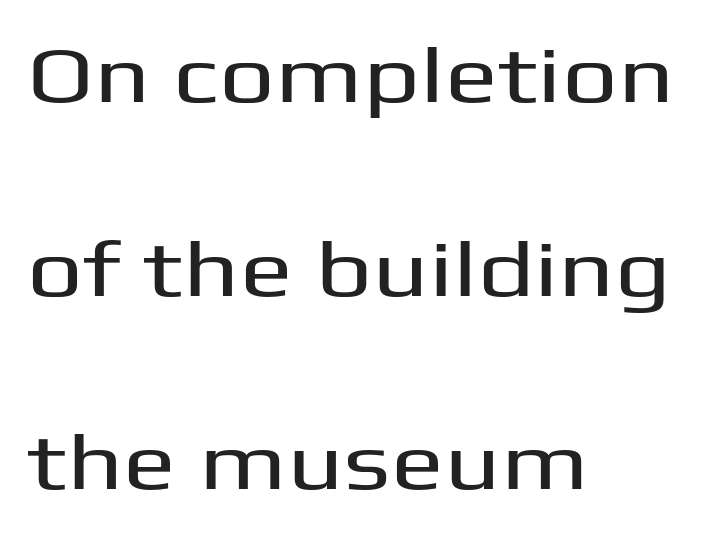
{"serif": "no", "italic": "no", "width": "wide", "stroke_contrast": "medium", "x_height": "medium", "monospaced": "no", "underline": "no", "align": "left", "line_spacing": "loose", "line_spacing_ratio": 2.45, "letter_spacing": "normal", "letter_spacing_em": 0.0, "glyph_px": 79}
